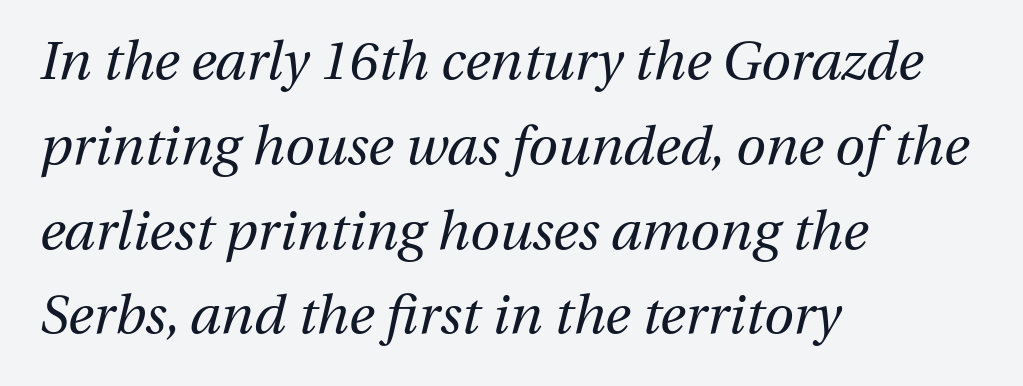
{"italic": "yes", "lean": "right", "slant_degrees": 13, "bold": "no", "weight": "regular", "width": "normal", "stroke_contrast": "medium", "x_height": "medium", "monospaced": "no", "underline": "no", "align": "left", "line_spacing": "normal", "line_spacing_ratio": 1.57, "letter_spacing": "normal", "letter_spacing_em": 0.0, "glyph_px": 54}
